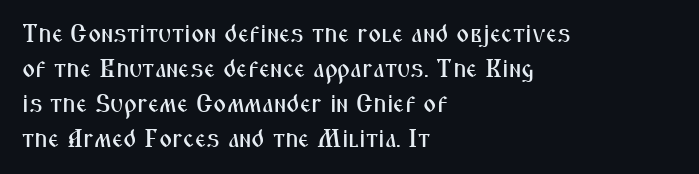
The image shows 25 px text type, upright; set left-aligned, normal line spacing (1.4x), normal letter spacing, not underlined.
